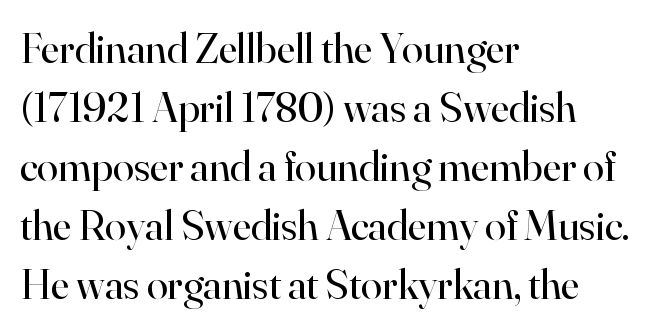
{"serif": "yes", "italic": "no", "bold": "no", "weight": "regular", "width": "normal", "stroke_contrast": "high", "x_height": "small", "monospaced": "no", "underline": "no", "align": "left", "line_spacing": "normal", "line_spacing_ratio": 1.37, "letter_spacing": "normal", "letter_spacing_em": 0.0, "glyph_px": 43}
